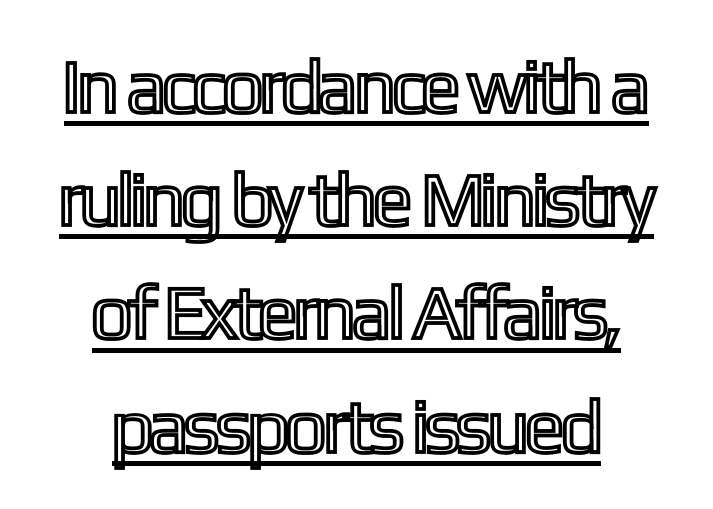
{"italic": "no", "width": "condensed", "x_height": "medium", "monospaced": "no", "underline": "yes", "align": "center", "line_spacing": "normal", "line_spacing_ratio": 1.49, "letter_spacing": "normal", "letter_spacing_em": 0.0, "glyph_px": 76}
